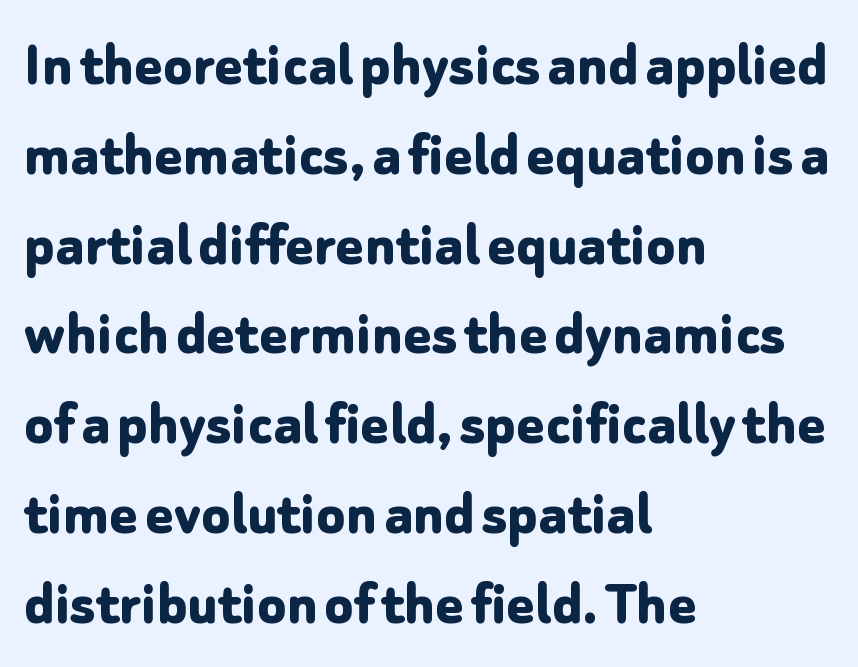
{"serif": "no", "italic": "no", "bold": "yes", "weight": "bold", "width": "normal", "stroke_contrast": "low", "x_height": "medium", "monospaced": "no", "underline": "no", "align": "left", "line_spacing": "normal", "line_spacing_ratio": 1.36, "letter_spacing": "normal", "letter_spacing_em": 0.0, "glyph_px": 66}
